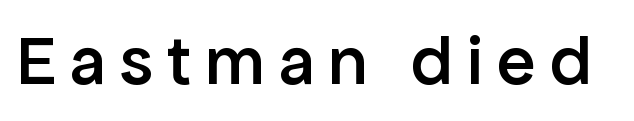
The image shows 71 px semibold sans-serif type, upright; set unusually wide letter spacing (+0.2 em), not underlined; low stroke contrast and a medium x-height.
